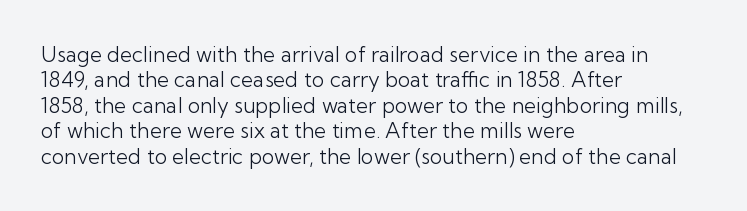
A bare baseline throughout the passage. Line beginnings align vertically; line endings do not. This sample uses plain, unmodified letter spacing. Posture: straight, roman, zero tilt. Is this a heavy cut? Hardly; it is regular or lighter.
